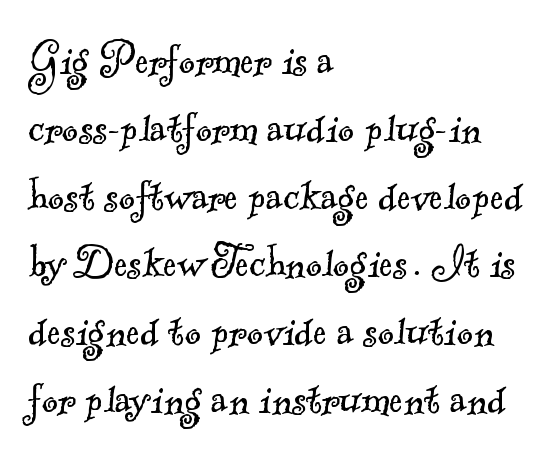
The image shows 51 px light serif type; set left-aligned, normal line spacing (1.33x), normal letter spacing, not underlined; a small x-height.
